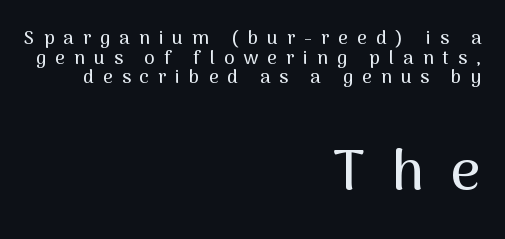
{"serif": "no", "italic": "no", "width": "normal", "stroke_contrast": "medium", "x_height": "medium", "monospaced": "no", "underline": "no", "align": "right", "line_spacing": "tight", "line_spacing_ratio": 1.03, "letter_spacing": "wide", "letter_spacing_em": 0.47, "larger_block": "second", "size_ratio": 3.05, "glyph_px": 58}
